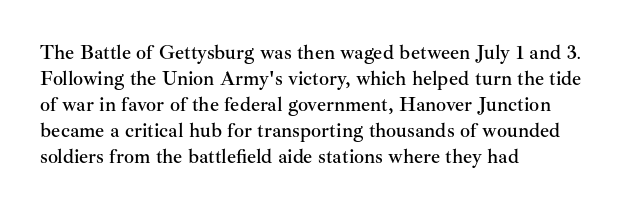
The letterforms sit shoulder to shoulder at normal distance. The lines in this sample share a left origin and differ only in where they stop. Lines of text with bare space underneath. This sample keeps an unexceptional amount of space between lines. Upright lettering throughout.
